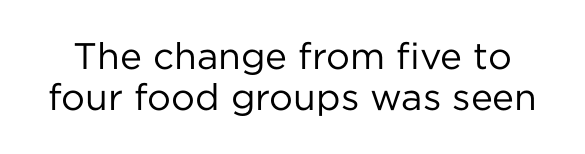
Q: Is the text bold? A: No.
Q: Is the text italic (slanted)? A: No, it is upright.
Q: Is the typeface a serif or a sans-serif typeface? A: Sans-serif.
Q: Is the text underlined? A: No.
Q: Is the spacing between letters normal or unusually wide? A: Normal.
Q: Is the spacing between lines tight, normal or loose? A: Tight.
Q: Width (condensed, normal, or wide)? A: Normal.
Q: Stroke contrast? A: Low.
Q: x-height? A: Medium.
Q: Monospaced? A: No.
